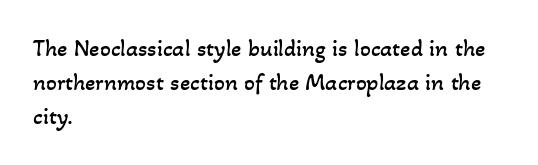
Q: Is the text bold? A: No.
Q: Is the text underlined? A: No.
Q: How is the paragraph aligned? A: Left-aligned.
Q: Is the spacing between letters normal or unusually wide? A: Normal.
Q: Is the spacing between lines tight, normal or loose? A: Normal.
